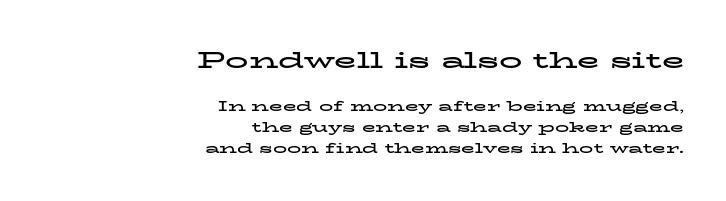
Q: Is the text bold? A: Yes.
Q: Is the text italic (slanted)? A: No, it is upright.
Q: Is the text underlined? A: No.
Q: How is the paragraph aligned? A: Right-aligned.
Q: Is the spacing between letters normal or unusually wide? A: Normal.
Q: Is the spacing between lines tight, normal or loose? A: Normal.
Q: Which block of text is set in a larger size, the first (top) or the second (bottom)? A: The first (top) one.
